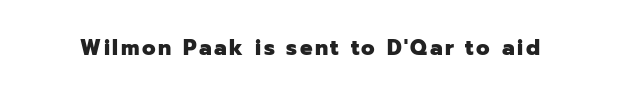
{"italic": "no", "bold": "yes", "underline": "no", "glyph_px": 21}
